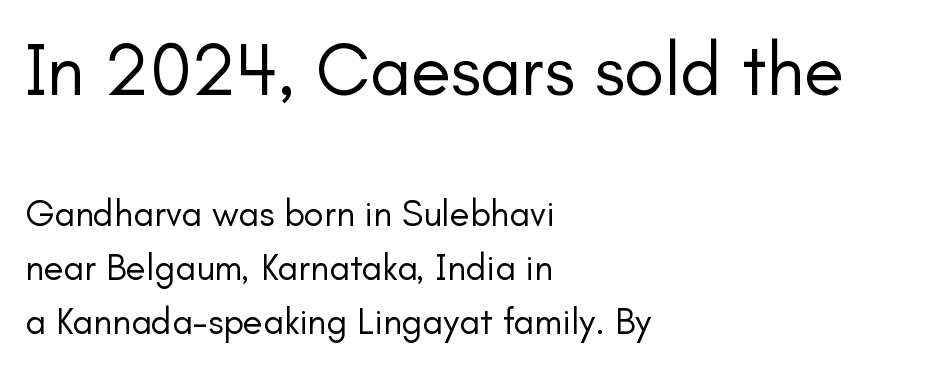
{"serif": "no", "italic": "no", "bold": "no", "weight": "regular", "width": "normal", "stroke_contrast": "low", "x_height": "small", "monospaced": "no", "underline": "no", "align": "left", "line_spacing": "normal", "line_spacing_ratio": 1.45, "letter_spacing": "normal", "letter_spacing_em": 0.0, "larger_block": "first", "size_ratio": 2.0, "glyph_px": 74}
